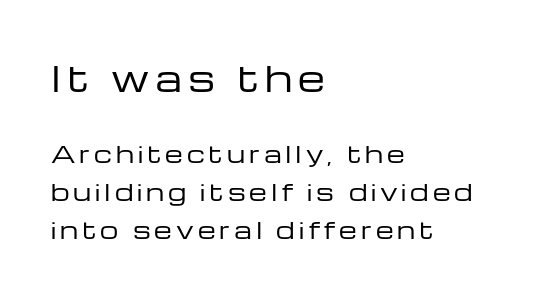
Q: Is the text bold? A: No.
Q: Is the text italic (slanted)? A: No, it is upright.
Q: Is the typeface a serif or a sans-serif typeface? A: Sans-serif.
Q: Is the text underlined? A: No.
Q: How is the paragraph aligned? A: Left-aligned.
Q: Is the spacing between lines tight, normal or loose? A: Normal.
Q: Which block of text is set in a larger size, the first (top) or the second (bottom)? A: The first (top) one.
Q: Width (condensed, normal, or wide)? A: Wide.
Q: Stroke contrast? A: Low.
Q: x-height? A: Medium.
Q: Monospaced? A: No.
